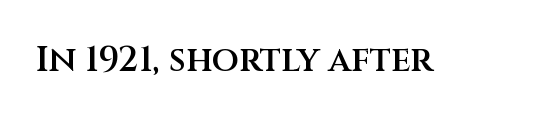
The image shows 35 px semibold sans-serif type, upright; set normal letter spacing, not underlined; medium stroke contrast and a large x-height.
